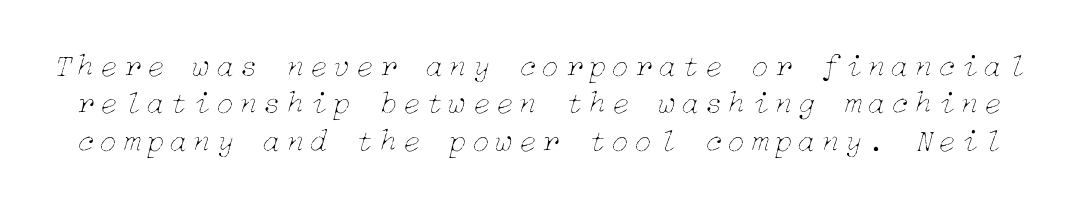
The image shows 32 px thin type, italic (leaning right); set line spacing 1.17x, not underlined; low stroke contrast and a medium x-height.
